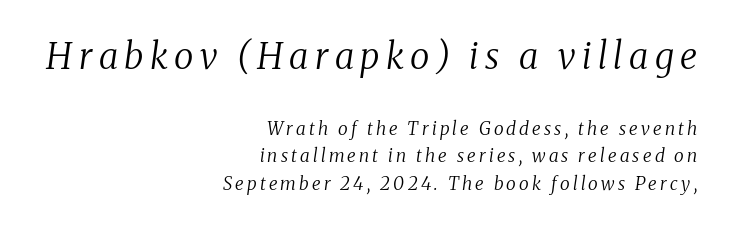
Q: Is the text bold? A: No.
Q: Is the text italic (slanted)? A: Yes, it leans right by about 8 degrees.
Q: Is the typeface a serif or a sans-serif typeface? A: Serif.
Q: Is the text underlined? A: No.
Q: How is the paragraph aligned? A: Right-aligned.
Q: Is the spacing between lines tight, normal or loose? A: Normal.
Q: Which block of text is set in a larger size, the first (top) or the second (bottom)? A: The first (top) one.
Q: Width (condensed, normal, or wide)? A: Normal.
Q: Stroke contrast? A: Medium.
Q: x-height? A: Medium.
Q: Monospaced? A: No.
